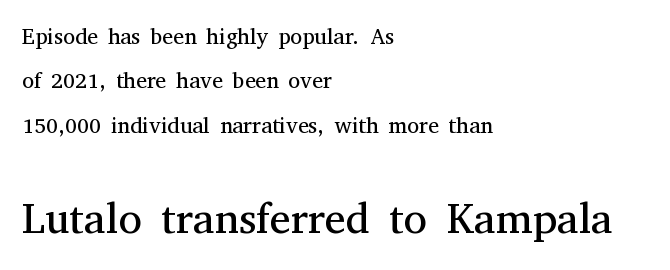
The image shows 43 px regular-weight serif type, upright; set left-aligned, loose line spacing (2.02x), normal letter spacing, not underlined; the second (bottom) block is 1.95x larger; medium stroke contrast and a medium x-height.
